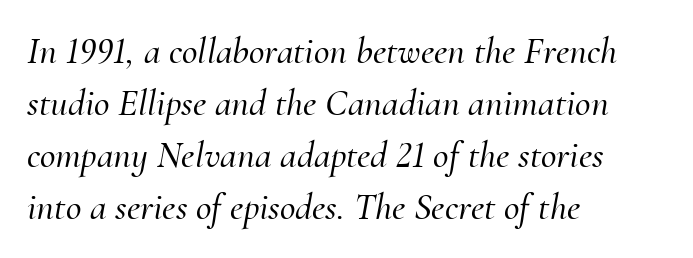
Q: Is the text italic (slanted)? A: Yes, it leans right by about 10 degrees.
Q: Is the typeface a serif or a sans-serif typeface? A: Serif.
Q: Is the text underlined? A: No.
Q: How is the paragraph aligned? A: Left-aligned.
Q: Is the spacing between letters normal or unusually wide? A: Normal.
Q: Is the spacing between lines tight, normal or loose? A: Normal.
Q: Width (condensed, normal, or wide)? A: Normal.
Q: Stroke contrast? A: Medium.
Q: x-height? A: Small.
Q: Monospaced? A: No.
